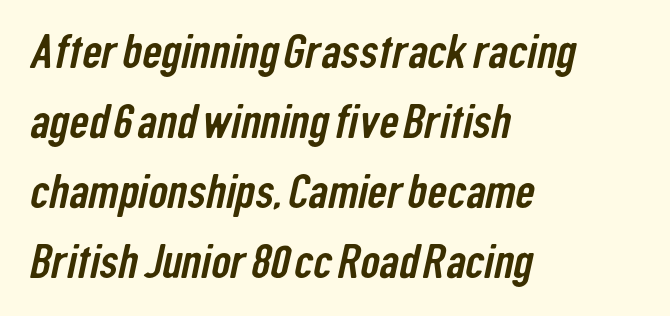
{"serif": "no", "width": "condensed", "stroke_contrast": "low", "x_height": "medium", "monospaced": "no", "underline": "no", "align": "left", "line_spacing": "normal", "line_spacing_ratio": 1.46, "letter_spacing": "normal", "letter_spacing_em": 0.0, "glyph_px": 48}
